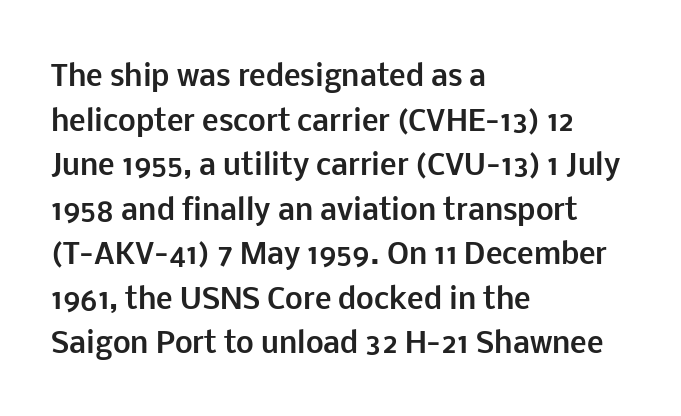
Q: Is the text bold? A: Yes.
Q: Is the text italic (slanted)? A: No, it is upright.
Q: Is the typeface a serif or a sans-serif typeface? A: Sans-serif.
Q: Is the text underlined? A: No.
Q: How is the paragraph aligned? A: Left-aligned.
Q: Is the spacing between letters normal or unusually wide? A: Normal.
Q: Is the spacing between lines tight, normal or loose? A: Normal.
Q: Width (condensed, normal, or wide)? A: Normal.
Q: Stroke contrast? A: Low.
Q: x-height? A: Medium.
Q: Monospaced? A: No.
